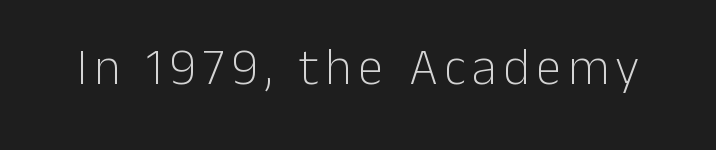
{"serif": "no", "italic": "no", "bold": "no", "weight": "light", "width": "normal", "stroke_contrast": "low", "x_height": "medium", "monospaced": "no", "underline": "no", "glyph_px": 51}
